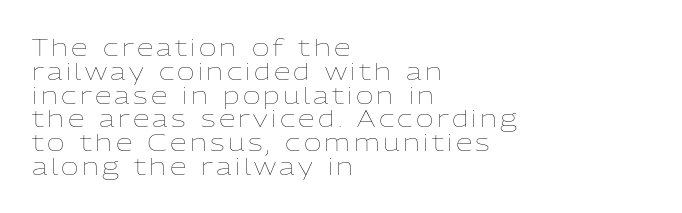
The image shows 24 px text type, upright; set left-aligned, tight line spacing (0.99x), not underlined.
